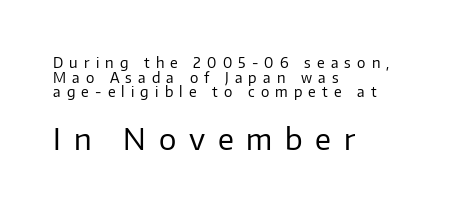
Q: Is the text bold? A: No.
Q: Is the text italic (slanted)? A: No, it is upright.
Q: Is the typeface a serif or a sans-serif typeface? A: Sans-serif.
Q: Is the text underlined? A: No.
Q: How is the paragraph aligned? A: Left-aligned.
Q: Is the spacing between letters normal or unusually wide? A: Unusually wide.
Q: Is the spacing between lines tight, normal or loose? A: Tight.
Q: Which block of text is set in a larger size, the first (top) or the second (bottom)? A: The second (bottom) one.
Q: Width (condensed, normal, or wide)? A: Normal.
Q: Stroke contrast? A: Low.
Q: x-height? A: Medium.
Q: Monospaced? A: No.
